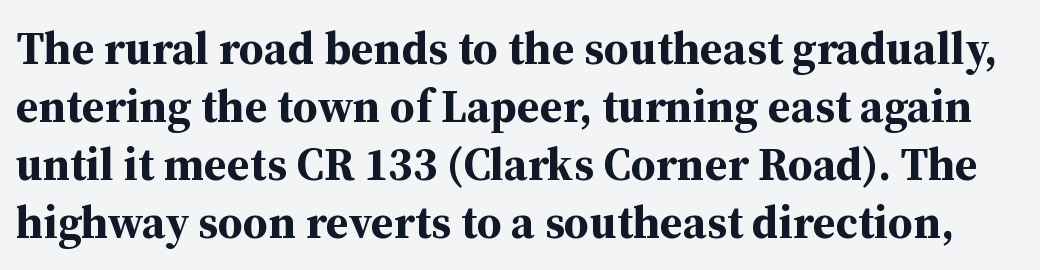
The image shows 46 px bold serif type, upright; set normal line spacing (1.26x), normal letter spacing, not underlined; medium stroke contrast and a medium x-height.
